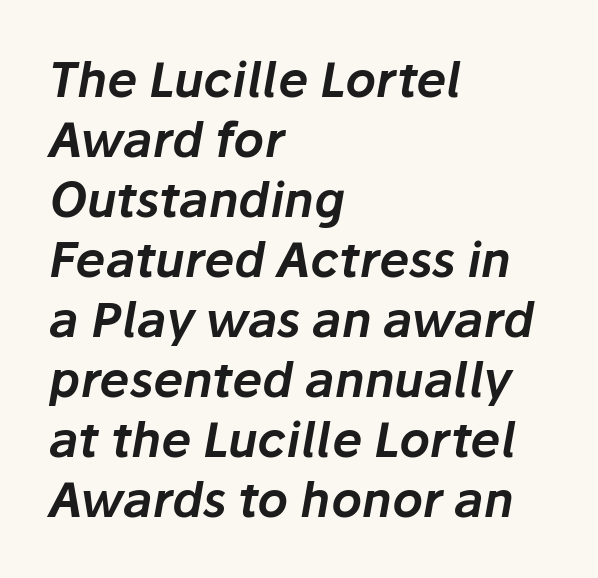
{"italic": "yes", "lean": "right", "slant_degrees": 10, "width": "normal", "stroke_contrast": "low", "x_height": "medium", "monospaced": "no", "underline": "no", "align": "left", "line_spacing": "normal", "line_spacing_ratio": 1.25, "letter_spacing": "normal", "letter_spacing_em": 0.0, "glyph_px": 48}
